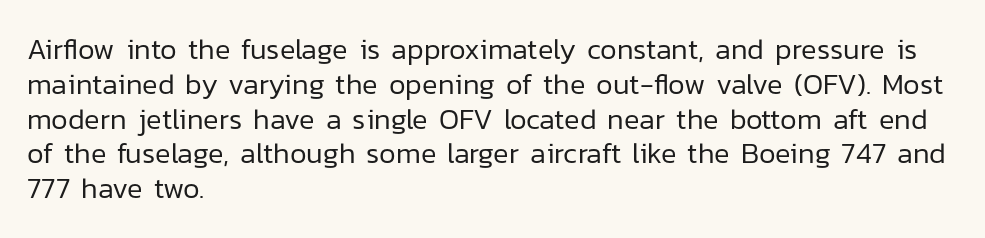
Font category for this specimen: sans-serif. The cut favours lightness, reaching ordinary text weight at its darkest. The type is set solid horizontally, with unmodified tracking. The letters stand straight up with perfectly vertical stems. The zone under the glyphs is completely vacant. Varying glyph widths throughout — classic text-font behaviour.
